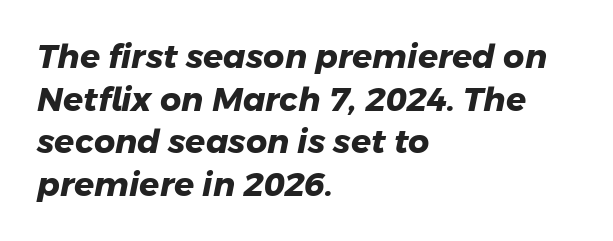
Q: Is the text bold? A: Yes.
Q: Is the typeface a serif or a sans-serif typeface? A: Sans-serif.
Q: Is the text underlined? A: No.
Q: How is the paragraph aligned? A: Left-aligned.
Q: Is the spacing between letters normal or unusually wide? A: Normal.
Q: Is the spacing between lines tight, normal or loose? A: Normal.
Q: Width (condensed, normal, or wide)? A: Normal.
Q: Stroke contrast? A: Low.
Q: x-height? A: Medium.
Q: Monospaced? A: No.
